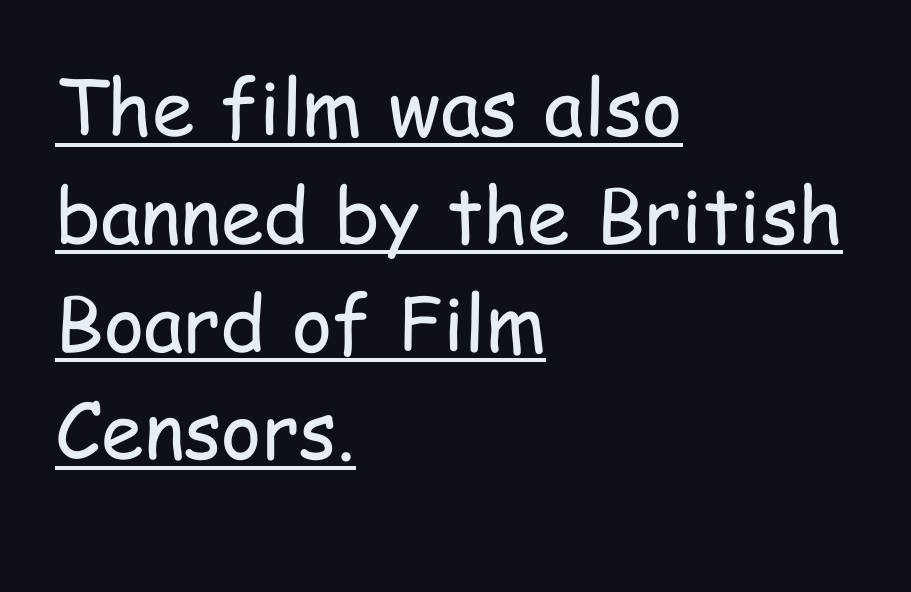
{"serif": "no", "italic": "no", "bold": "no", "weight": "regular", "width": "condensed", "stroke_contrast": "low", "x_height": "medium", "monospaced": "no", "underline": "yes", "align": "left", "line_spacing": "normal", "line_spacing_ratio": 1.4, "letter_spacing": "normal", "letter_spacing_em": 0.0, "glyph_px": 77}
